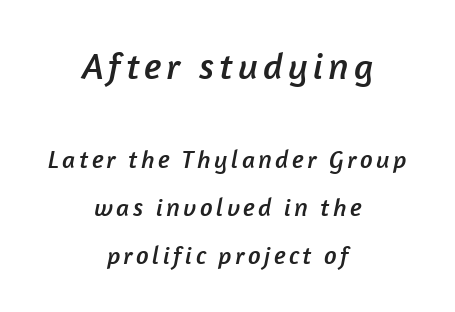
{"serif": "no", "width": "normal", "stroke_contrast": "low", "x_height": "medium", "monospaced": "no", "underline": "no", "align": "center", "line_spacing": "loose", "line_spacing_ratio": 1.92, "larger_block": "first", "size_ratio": 1.48, "glyph_px": 37}
